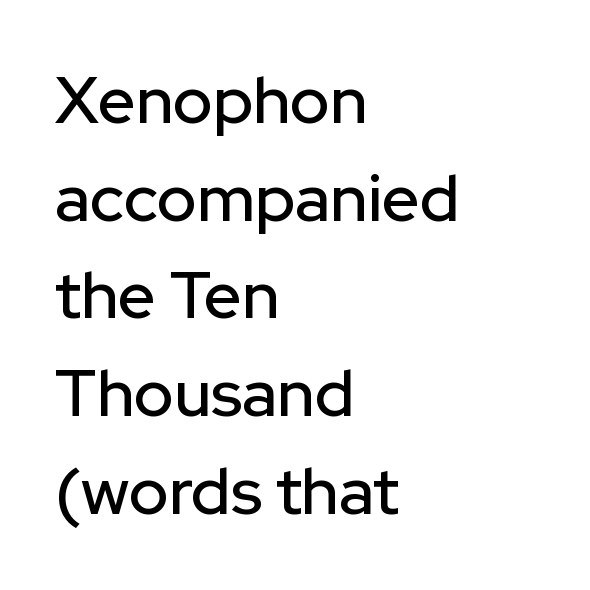
The image shows 66 px sans-serif type, upright; set left-aligned, normal line spacing (1.48x), normal letter spacing, not underlined; low stroke contrast and a medium x-height.
